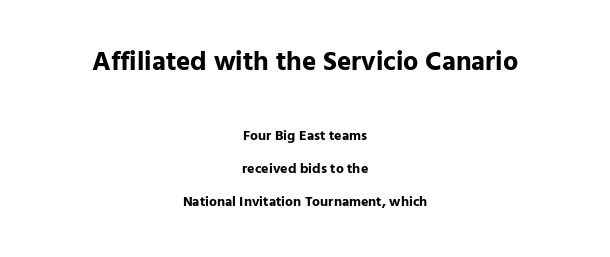
The image shows 27 px bold type, upright; set centered, loose line spacing (2.36x), normal letter spacing, not underlined; the first (top) block is 1.93x larger.
